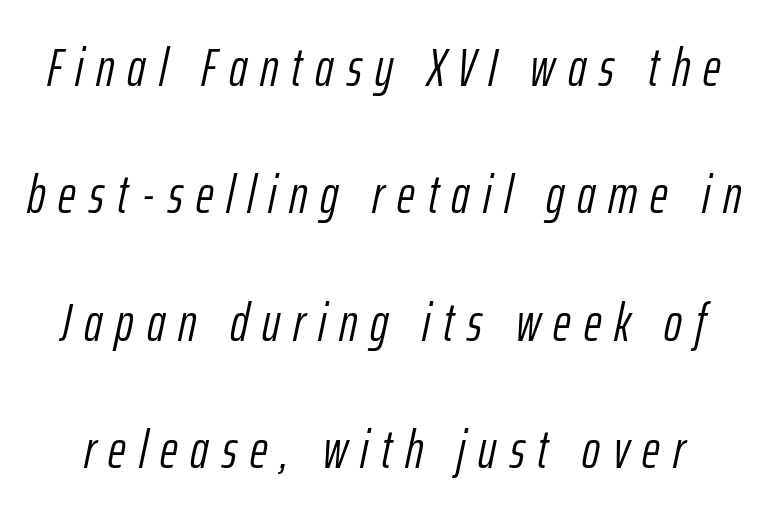
The strokes are not fattened; the text isn't bold. Style check: oblique. Widely set lines give the paragraph a tall, airy silhouette. What stands out about the letter spacing? Its width — letters are far apart.
